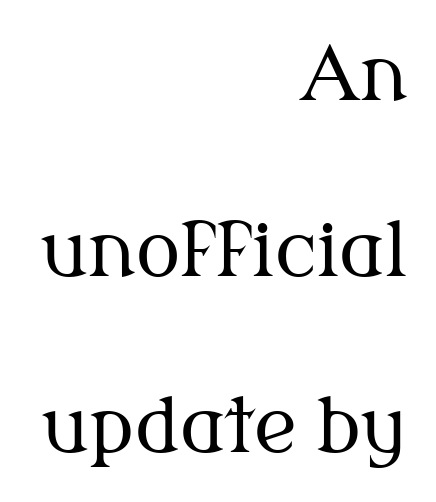
The image shows 74 px regular-weight serif type, upright; set right-aligned, loose line spacing (2.38x), normal letter spacing, not underlined; medium stroke contrast and a medium x-height.
